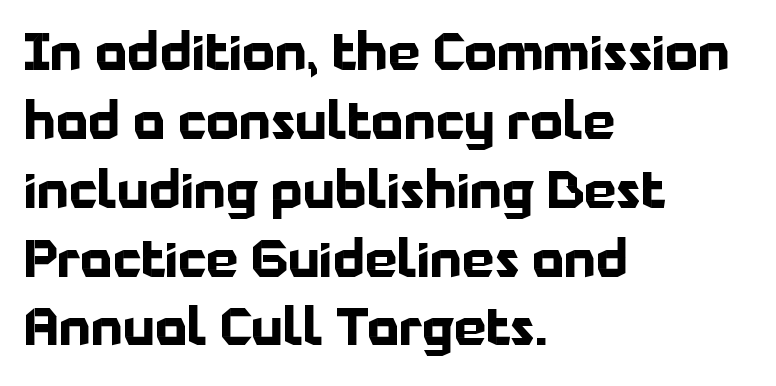
Q: Is the text bold? A: Yes.
Q: Is the text italic (slanted)? A: No, it is upright.
Q: Is the typeface a serif or a sans-serif typeface? A: Sans-serif.
Q: Is the text underlined? A: No.
Q: How is the paragraph aligned? A: Left-aligned.
Q: Is the spacing between letters normal or unusually wide? A: Normal.
Q: Is the spacing between lines tight, normal or loose? A: Normal.
Q: Width (condensed, normal, or wide)? A: Normal.
Q: Stroke contrast? A: Low.
Q: x-height? A: Medium.
Q: Monospaced? A: No.
